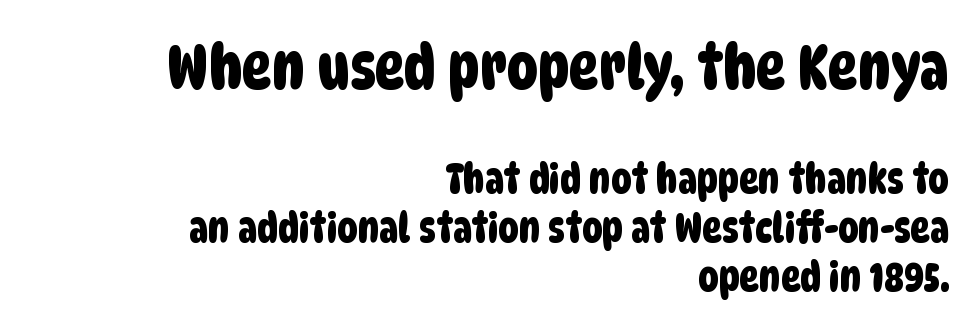
{"serif": "no", "width": "condensed", "stroke_contrast": "low", "x_height": "large", "monospaced": "no", "underline": "no", "align": "right", "line_spacing_ratio": 1.2, "letter_spacing": "normal", "letter_spacing_em": 0.0, "larger_block": "first", "size_ratio": 1.51, "glyph_px": 62}
